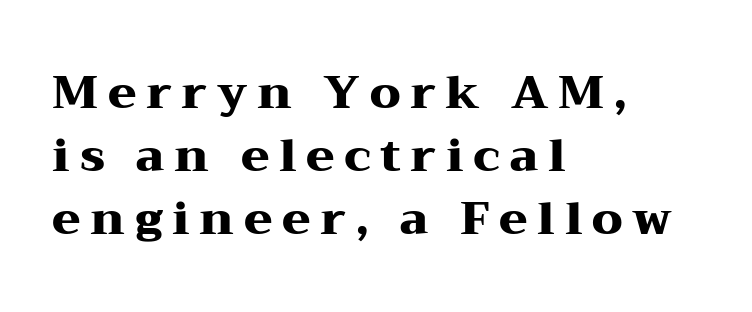
The image shows 46 px heavy, wide serif type, upright; set left-aligned, normal line spacing (1.37x), unusually wide letter spacing (+0.21 em), not underlined; medium stroke contrast and a medium x-height.
